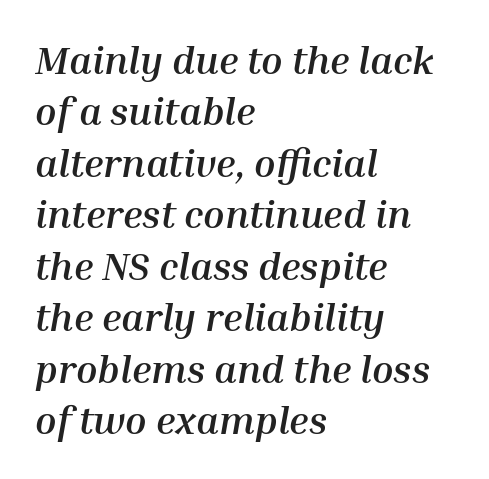
{"italic": "yes", "lean": "right", "slant_degrees": 10, "bold": "yes", "weight": "semibold", "width": "normal", "stroke_contrast": "medium", "x_height": "medium", "monospaced": "no", "underline": "no", "align": "left", "line_spacing": "normal", "line_spacing_ratio": 1.32, "letter_spacing": "normal", "letter_spacing_em": 0.0, "glyph_px": 39}
